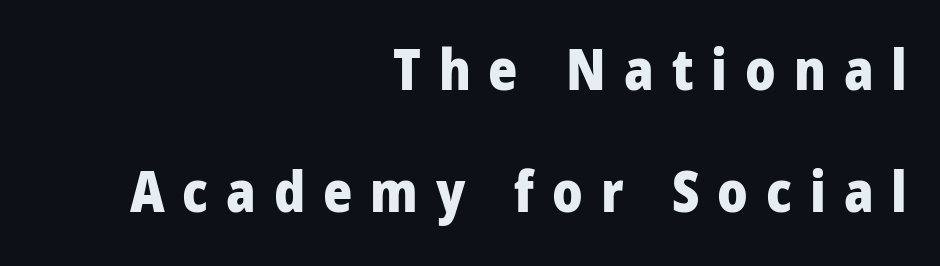
{"serif": "no", "italic": "no", "bold": "yes", "weight": "heavy", "width": "condensed", "stroke_contrast": "low", "x_height": "large", "monospaced": "no", "underline": "no", "align": "right", "line_spacing": "loose", "line_spacing_ratio": 2.18, "letter_spacing": "wide", "letter_spacing_em": 0.32, "glyph_px": 56}
